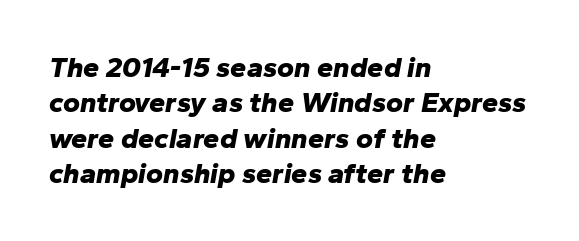
{"italic": "yes", "lean": "right", "slant_degrees": 10, "bold": "yes", "weight": "bold", "width": "normal", "stroke_contrast": "low", "x_height": "medium", "monospaced": "no", "underline": "no", "align": "left", "line_spacing_ratio": 1.22, "letter_spacing": "normal", "letter_spacing_em": 0.0, "glyph_px": 29}
